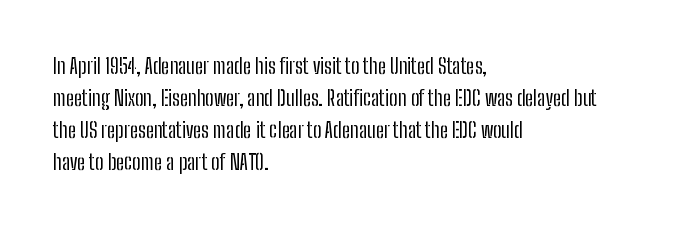
The image shows 21 px text type, upright; set left-aligned, normal line spacing (1.52x), normal letter spacing, not underlined.
